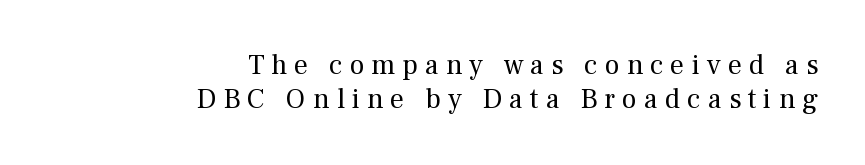
Q: Is the text bold? A: No.
Q: Is the text italic (slanted)? A: No, it is upright.
Q: Is the typeface a serif or a sans-serif typeface? A: Serif.
Q: Is the text underlined? A: No.
Q: How is the paragraph aligned? A: Right-aligned.
Q: Is the spacing between letters normal or unusually wide? A: Unusually wide.
Q: Width (condensed, normal, or wide)? A: Normal.
Q: Stroke contrast? A: Medium.
Q: x-height? A: Medium.
Q: Monospaced? A: No.
